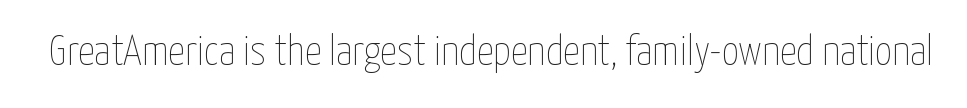
Is this a fixed-width face? No — the glyphs have proportional, varying widths. Observe the ordinary spacing: letters are neighbours, not strangers. Quick note: not italic, upright. Summary of weight: not heavy and not bold.
